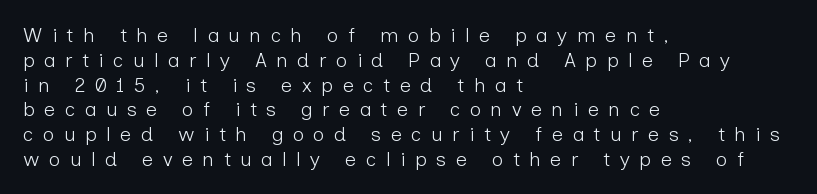
{"italic": "no", "bold": "no", "underline": "no", "align": "left", "line_spacing_ratio": 1.24, "letter_spacing": "wide", "letter_spacing_em": 0.47, "glyph_px": 20}
